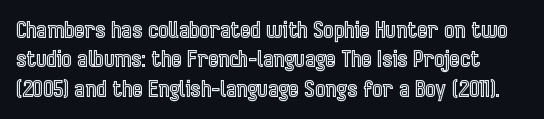
The image shows 22 px text type, upright; set normal line spacing (1.34x), normal letter spacing, not underlined.
